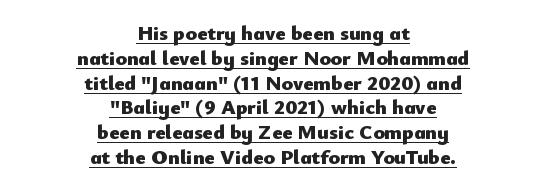
Q: Is the text bold? A: Yes.
Q: Is the text italic (slanted)? A: No, it is upright.
Q: Is the text underlined? A: Yes.
Q: How is the paragraph aligned? A: Centered.
Q: Is the spacing between letters normal or unusually wide? A: Normal.
